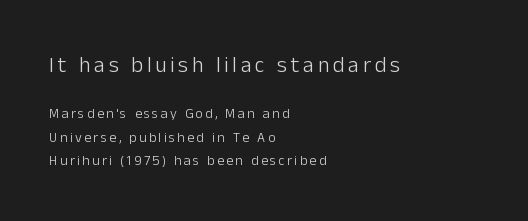
{"italic": "no", "bold": "no", "underline": "no", "align": "left", "line_spacing": "normal", "line_spacing_ratio": 1.67, "larger_block": "first", "size_ratio": 1.57, "glyph_px": 22}
